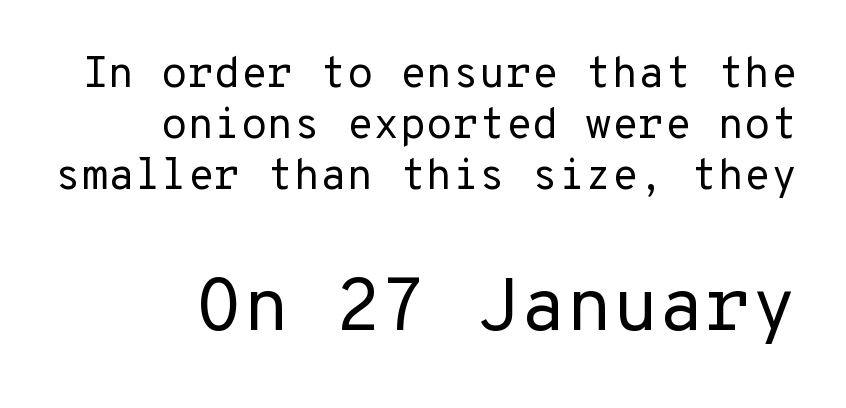
{"serif": "no", "italic": "no", "bold": "no", "weight": "regular", "width": "normal", "stroke_contrast": "low", "x_height": "medium", "monospaced": "yes", "underline": "no", "align": "right", "line_spacing_ratio": 1.19, "letter_spacing": "normal", "letter_spacing_em": 0.0, "larger_block": "second", "size_ratio": 1.74, "glyph_px": 75}
